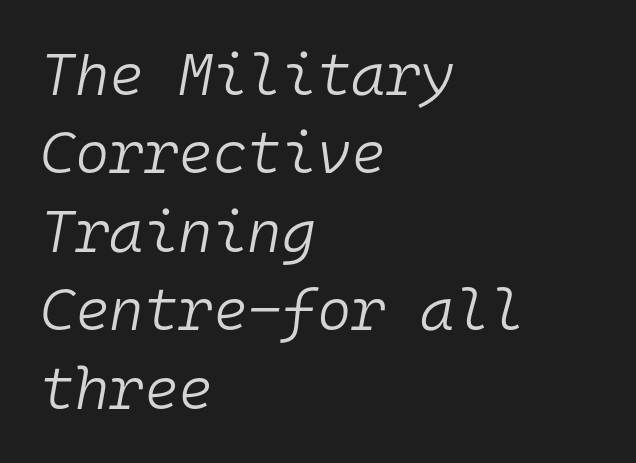
{"italic": "yes", "lean": "right", "slant_degrees": 10, "bold": "no", "weight": "light", "width": "normal", "stroke_contrast": "low", "x_height": "medium", "monospaced": "yes", "underline": "no", "align": "left", "line_spacing": "normal", "line_spacing_ratio": 1.33, "letter_spacing": "normal", "letter_spacing_em": 0.0, "glyph_px": 59}
